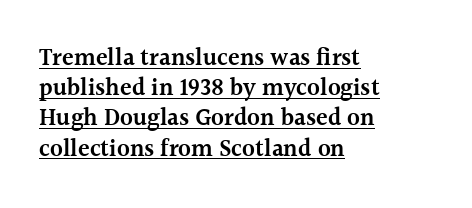
Q: Is the text bold? A: Semi-bold.
Q: Is the text italic (slanted)? A: No, it is upright.
Q: Is the text underlined? A: Yes.
Q: How is the paragraph aligned? A: Left-aligned.
Q: Is the spacing between letters normal or unusually wide? A: Normal.
Q: Is the spacing between lines tight, normal or loose? A: Normal.
